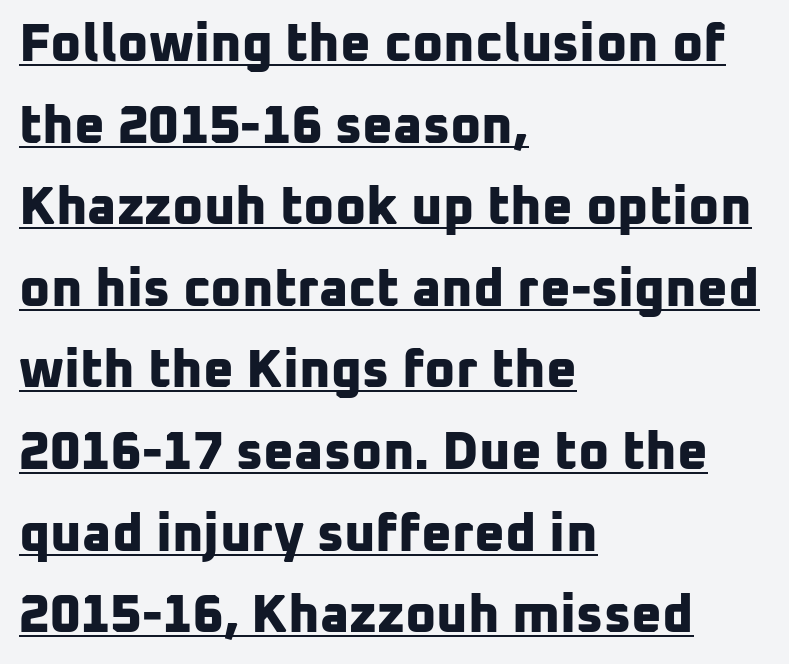
The image shows 53 px bold sans-serif type; set left-aligned, normal line spacing (1.54x), normal letter spacing, underlined; low stroke contrast and a medium x-height.
